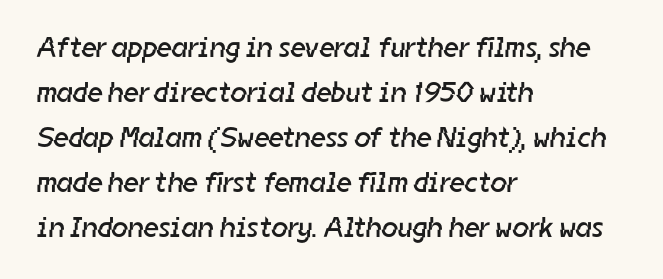
The image shows 29 px regular-weight sans-serif type; set left-aligned, normal line spacing (1.55x), normal letter spacing, not underlined; low stroke contrast and a medium x-height.
